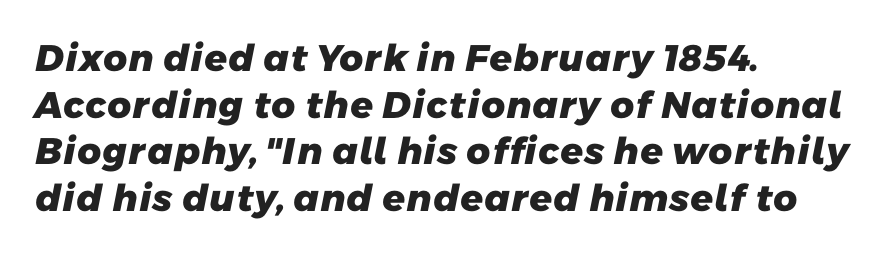
The image shows 37 px heavy sans-serif type; set left-aligned, normal line spacing (1.26x), normal letter spacing, not underlined; low stroke contrast and a medium x-height.
